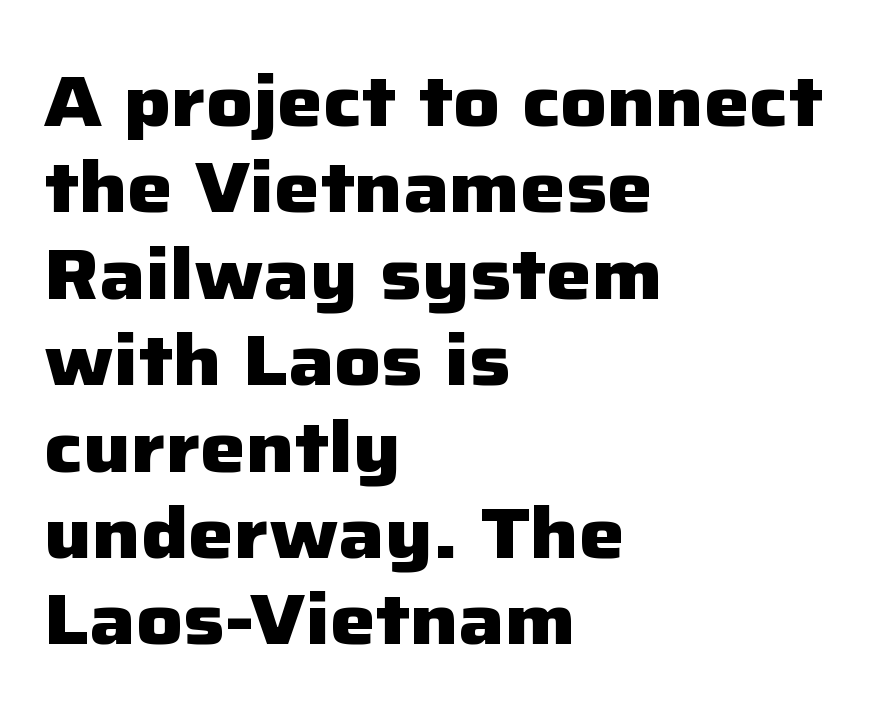
Unlike italic type, these characters show no tilt at all. Each letter keeps its own natural width here, so spacing adapts to shape. Does the copy run flush right? No — it runs flush left. Does extra space separate the letters? No, they use regular spacing. What weight is shown? A full bold with thick strokes. Letterform terminals end flat and unadorned throughout the passage.
